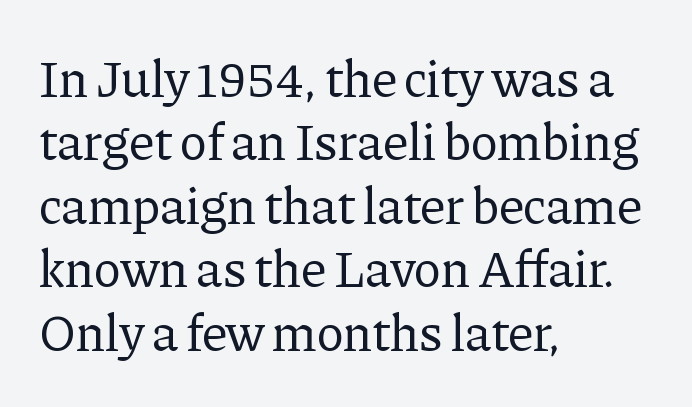
Casual observation: everything's shoved over to the left. Observe the ordinary spacing: letters are neighbours, not strangers. Old-style or modern, the face here clearly has serifs. The passage shown is typed in a proportional face where columns would drift. The zone under the glyphs is completely vacant. Rendered with straight, roman letterforms.
